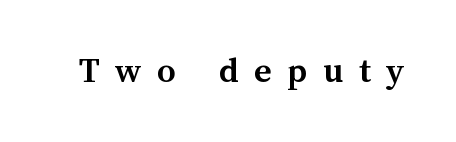
The image shows 37 px semibold type, upright; set unusually wide letter spacing (+0.42 em), not underlined; medium stroke contrast and a medium x-height.
